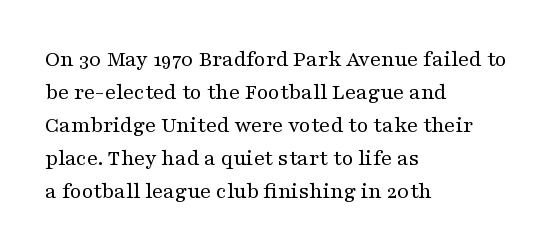
Honestly, the row spacing looks completely unremarkable. Caption: face not bold, strokes unweighted. Posture: vertical. This rendering features lettering with no underline. The setting favours the left margin, as ordinary paragraphs usually do.
